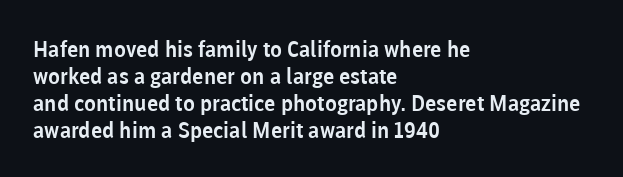
{"italic": "no", "underline": "no", "align": "left", "line_spacing_ratio": 1.22, "letter_spacing": "normal", "letter_spacing_em": 0.0, "glyph_px": 22}
